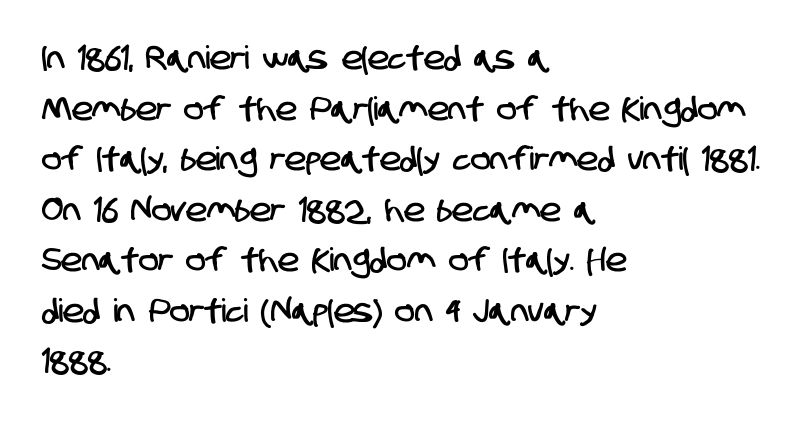
The image shows 32 px condensed sans-serif type; set left-aligned, normal line spacing (1.58x), normal letter spacing, not underlined; low stroke contrast and a large x-height.
